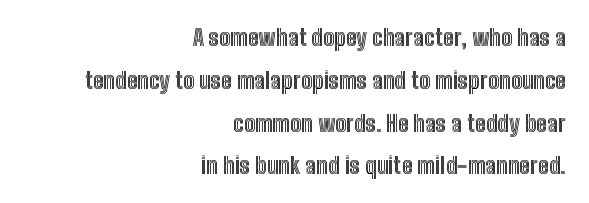
Q: Is the text italic (slanted)? A: No, it is upright.
Q: Is the text underlined? A: No.
Q: How is the paragraph aligned? A: Right-aligned.
Q: Is the spacing between letters normal or unusually wide? A: Normal.
